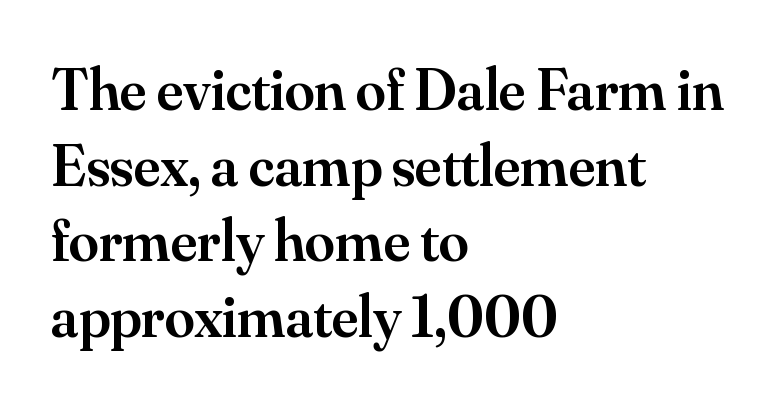
Q: Is the text bold? A: Semi-bold.
Q: Is the text italic (slanted)? A: No, it is upright.
Q: Is the typeface a serif or a sans-serif typeface? A: Serif.
Q: Is the text underlined? A: No.
Q: How is the paragraph aligned? A: Left-aligned.
Q: Is the spacing between letters normal or unusually wide? A: Normal.
Q: Is the spacing between lines tight, normal or loose? A: Normal.
Q: Width (condensed, normal, or wide)? A: Normal.
Q: Stroke contrast? A: Medium.
Q: x-height? A: Small.
Q: Monospaced? A: No.
